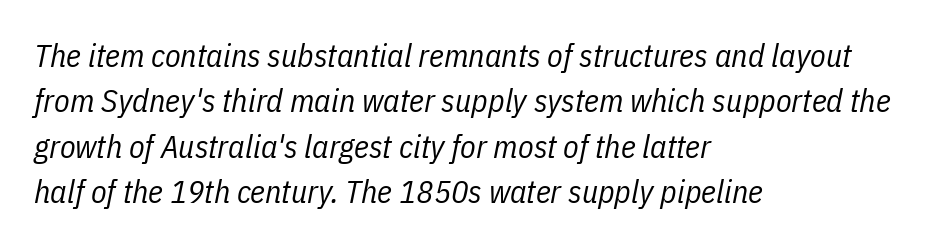
Q: Is the text bold? A: No.
Q: Is the text italic (slanted)? A: Yes, it leans right by about 11 degrees.
Q: Is the text underlined? A: No.
Q: How is the paragraph aligned? A: Left-aligned.
Q: Is the spacing between letters normal or unusually wide? A: Normal.
Q: Is the spacing between lines tight, normal or loose? A: Normal.
Q: Width (condensed, normal, or wide)? A: Condensed.
Q: Stroke contrast? A: Low.
Q: x-height? A: Medium.
Q: Monospaced? A: No.
